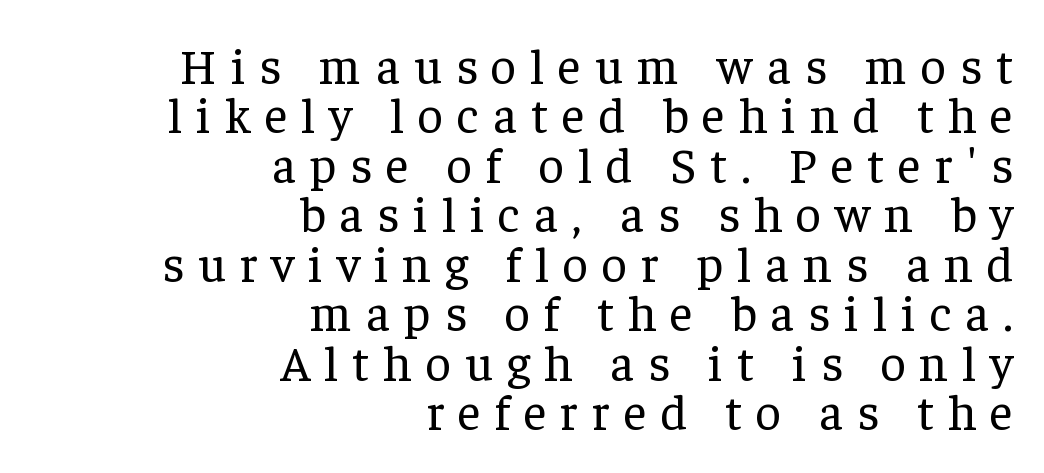
{"serif": "yes", "italic": "no", "bold": "no", "weight": "regular", "width": "normal", "stroke_contrast": "low", "x_height": "medium", "monospaced": "no", "underline": "no", "align": "right", "line_spacing": "tight", "line_spacing_ratio": 0.99, "letter_spacing": "wide", "letter_spacing_em": 0.28, "glyph_px": 50}
